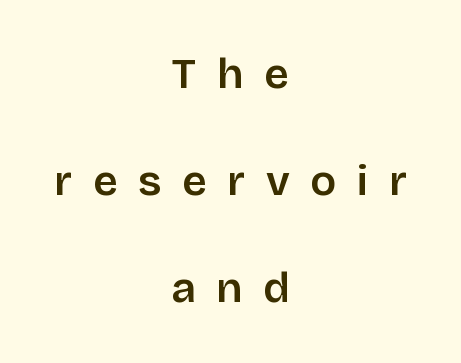
Each word looks stretched out because of the extra space between its letters. Is this a fixed-width face? No — the glyphs have proportional, varying widths. The text was rendered using a sans face with plain stroke endings. Compared with a flush-left layout, this one balances lines on the center instead.
